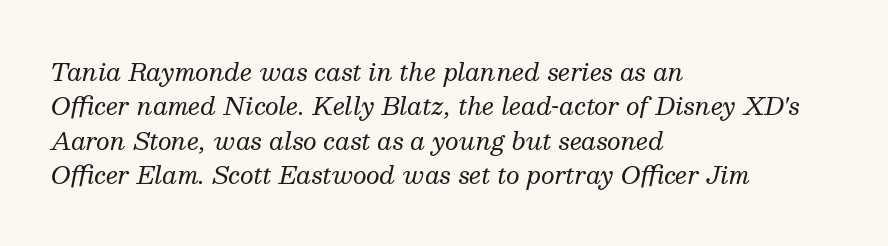
The image shows 24 px text type, italic (leaning right); set left-aligned, normal line spacing (1.43x), normal letter spacing, not underlined.
